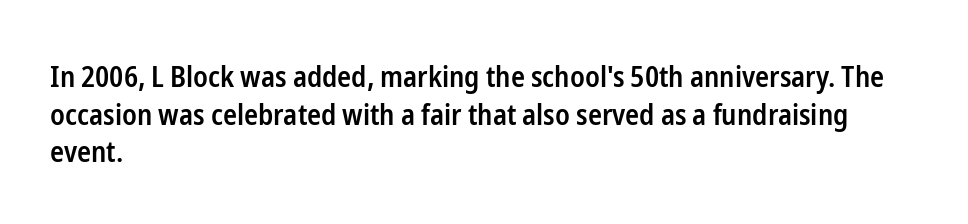
Ascenders rise straight up at ninety degrees. I'd call this a sans setting — the letters go barefoot. Vertically, the passage feels balanced, rows spaced as you'd expect. The typesetter chose a ragged-right arrangement here. Moderately thickened strokes mark this as semibold type. The gap between lines stays unmarked.
